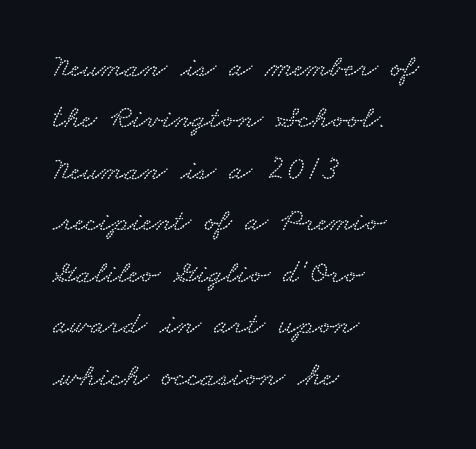
{"width": "wide", "stroke_contrast": "low", "x_height": "small", "monospaced": "no", "underline": "no", "align": "left", "line_spacing": "normal", "line_spacing_ratio": 1.56, "letter_spacing": "normal", "letter_spacing_em": 0.0, "glyph_px": 33}
